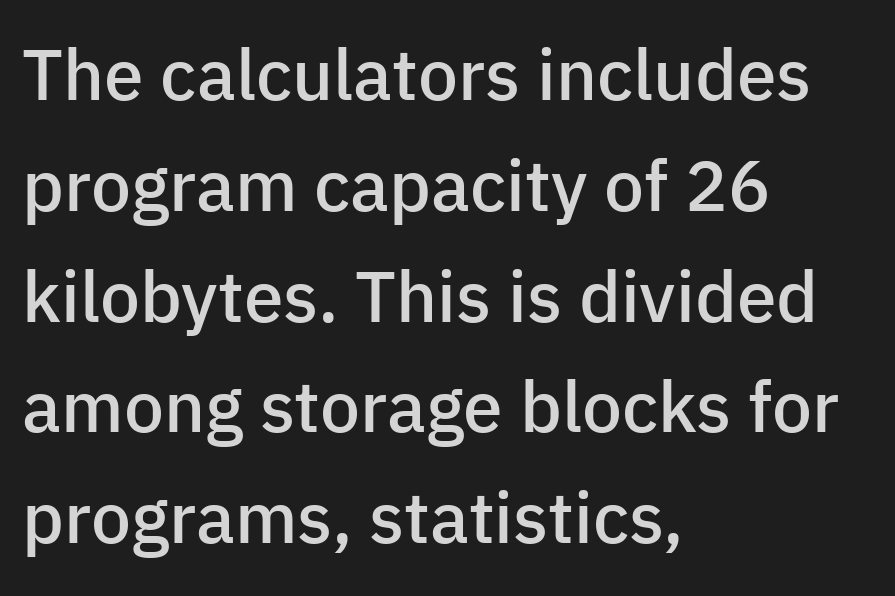
This sample uses an upright cut, with every glyph sitting square on the baseline. In terms of leading, this rendering sits right in the middle. Varying glyph widths throughout — classic text-font behaviour. Does the type have serifs? No, each stem ends abruptly. What stands out about the letter spacing? Nothing — it is the standard amount. These lines stack with their left ends in a neat column.
